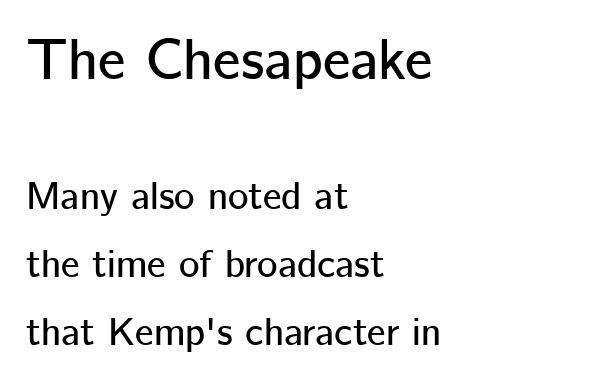
The image shows 58 px sans-serif type, upright; set left-aligned, line spacing 1.74x, normal letter spacing, not underlined; the first (top) block is 1.49x larger; low stroke contrast and a medium x-height.
